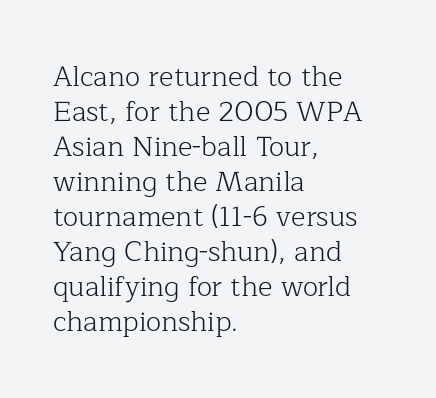
Q: Is the text bold? A: No.
Q: Is the text italic (slanted)? A: No, it is upright.
Q: Is the typeface a serif or a sans-serif typeface? A: Serif.
Q: Is the text underlined? A: No.
Q: How is the paragraph aligned? A: Left-aligned.
Q: Is the spacing between letters normal or unusually wide? A: Normal.
Q: Is the spacing between lines tight, normal or loose? A: Normal.
Q: Width (condensed, normal, or wide)? A: Normal.
Q: Stroke contrast? A: Low.
Q: x-height? A: Medium.
Q: Monospaced? A: No.
